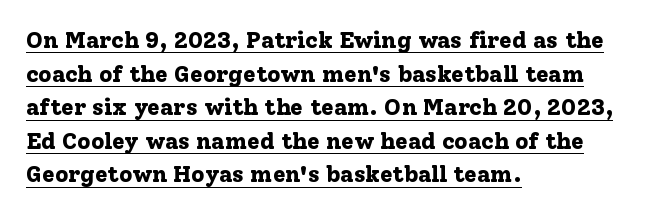
{"italic": "no", "bold": "yes", "underline": "yes", "align": "left", "line_spacing": "normal", "line_spacing_ratio": 1.46, "letter_spacing": "normal", "letter_spacing_em": 0.0, "glyph_px": 23}
